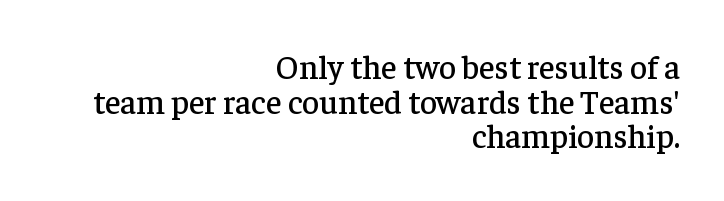
The face used here is proportionally spaced, like ordinary book or web type. Honestly, the rows look squashed on top of each other. Posture: upright roman. Teacher's note: observe the even right margin — that is flush-right alignment. The tracking reads as untouched default to a designer's eye. These lines are composed in type with serifs.
